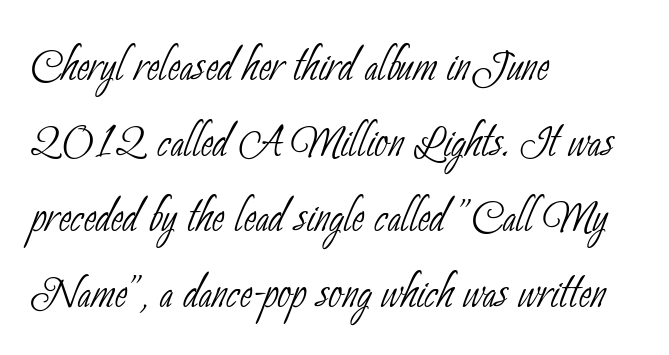
The font is comparable to plain body text, perhaps lighter. No word sits above an underline. Interline gaps are of average width in this sample. In CSS terms this would be text-align: left. The passage shown is typeset with a sans-serif family.
